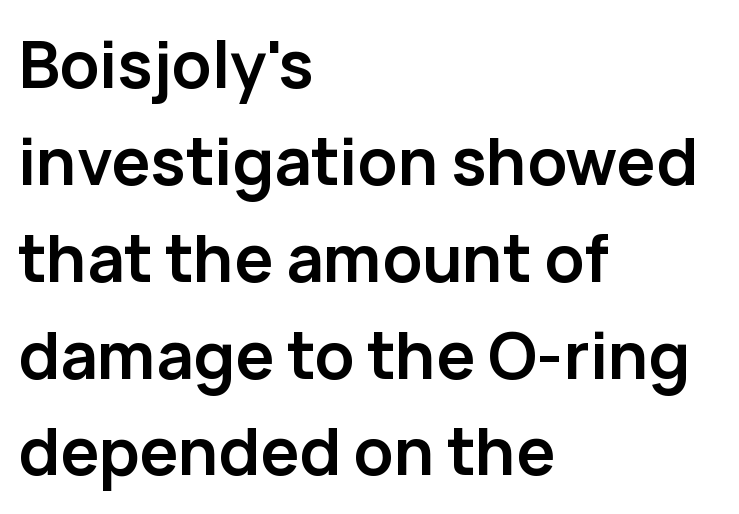
The image shows 65 px semibold sans-serif type, upright; set left-aligned, normal line spacing (1.49x), normal letter spacing, not underlined; low stroke contrast and a medium x-height.
